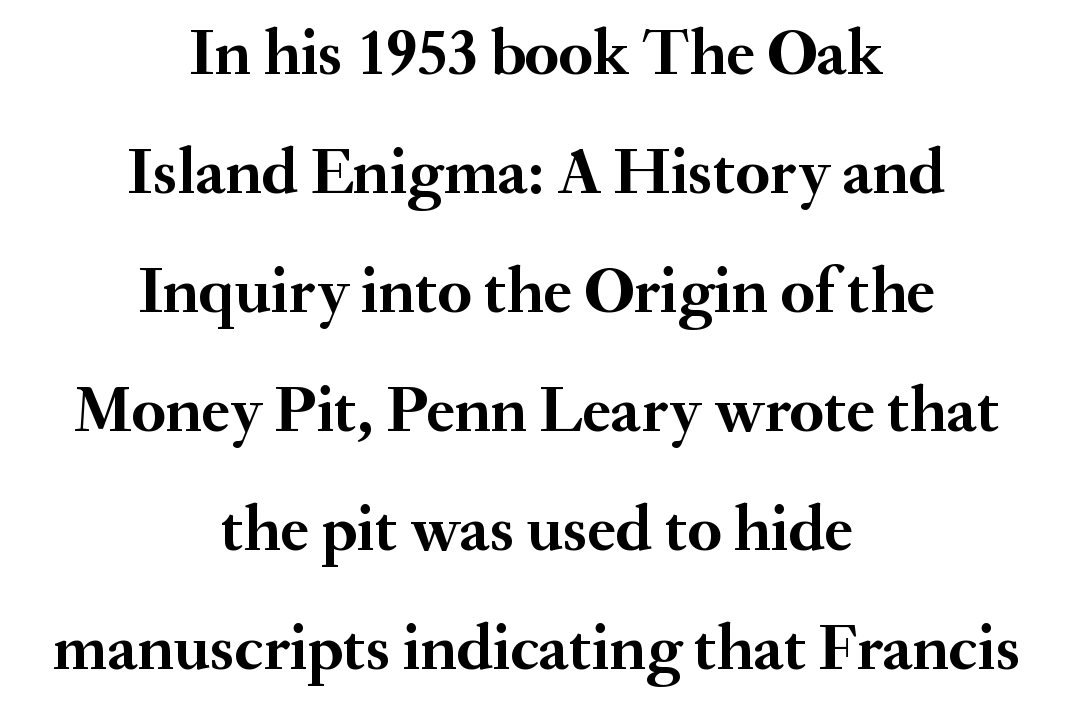
The image shows 65 px semibold serif type, upright; set centered, line spacing 1.83x, normal letter spacing, not underlined; medium stroke contrast and a small x-height.
